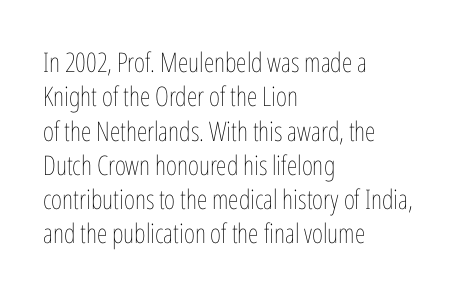
{"italic": "no", "bold": "no", "underline": "no", "align": "left", "line_spacing": "normal", "line_spacing_ratio": 1.27, "letter_spacing": "normal", "letter_spacing_em": 0.0, "glyph_px": 27}
